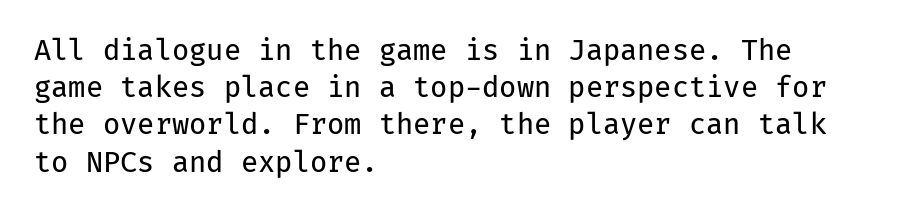
The image shows 28 px regular-weight sans-serif type, upright, monospaced; set left-aligned, normal line spacing (1.33x), normal letter spacing, not underlined; low stroke contrast and a medium x-height.
